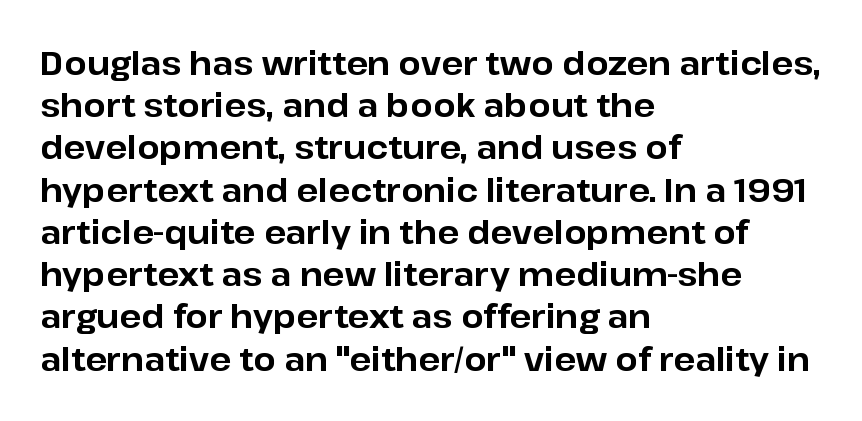
{"serif": "no", "italic": "no", "bold": "yes", "weight": "bold", "width": "normal", "stroke_contrast": "low", "x_height": "medium", "monospaced": "no", "underline": "no", "align": "left", "line_spacing": "normal", "line_spacing_ratio": 1.32, "letter_spacing": "normal", "letter_spacing_em": 0.0, "glyph_px": 32}
